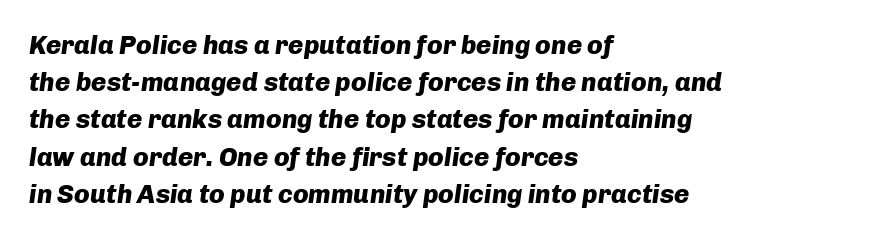
Q: Is the text bold? A: Yes.
Q: Is the text italic (slanted)? A: Yes, it leans right by about 8 degrees.
Q: Is the text underlined? A: No.
Q: How is the paragraph aligned? A: Left-aligned.
Q: Is the spacing between letters normal or unusually wide? A: Normal.
Q: Is the spacing between lines tight, normal or loose? A: Normal.
